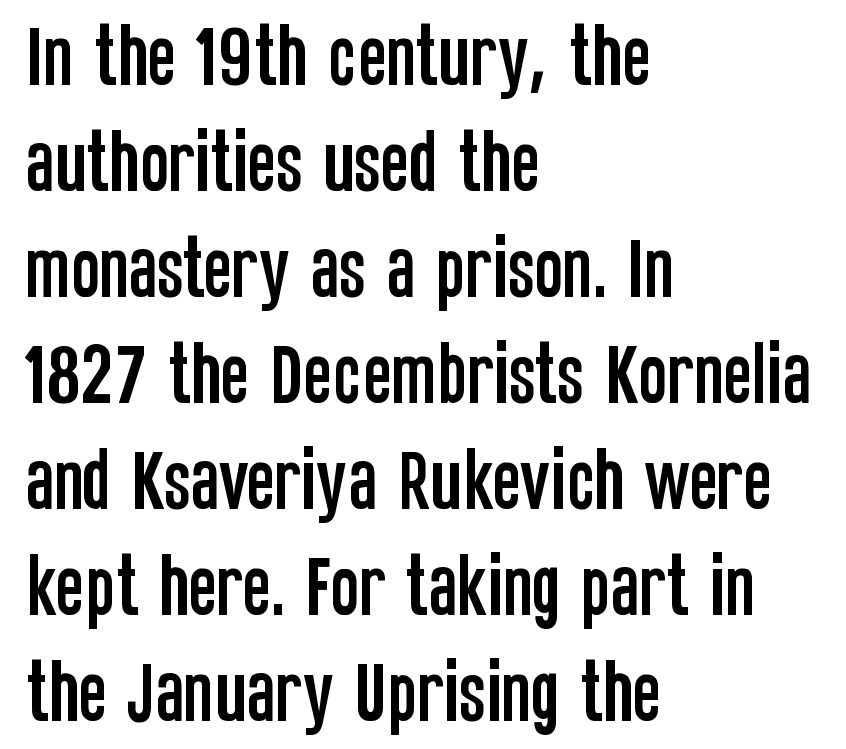
The image shows 68 px condensed sans-serif type, upright; set left-aligned, normal line spacing (1.56x), normal letter spacing, not underlined; low stroke contrast and a large x-height.
